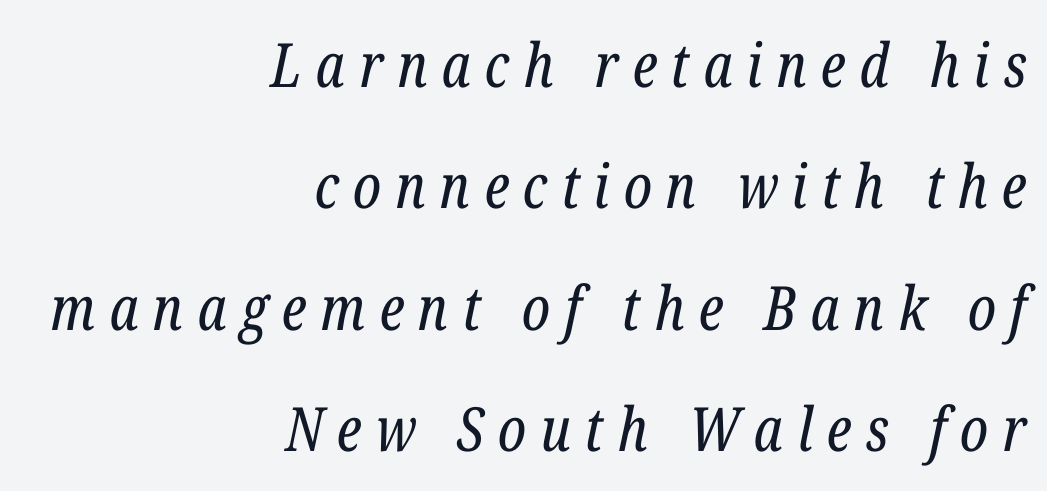
The image shows 61 px regular-weight, condensed serif type, italic (leaning right); set right-aligned, loose line spacing (1.99x), unusually wide letter spacing (+0.23 em), not underlined; low stroke contrast and a medium x-height.
